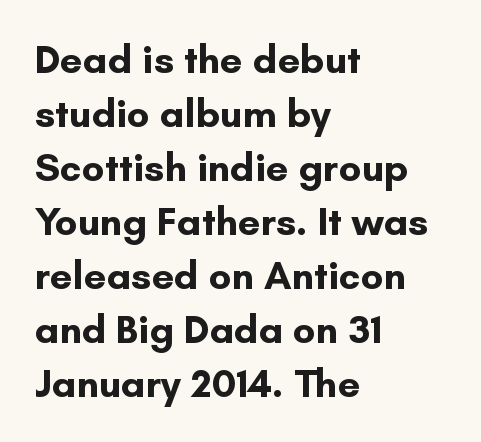
Q: Is the text bold? A: Yes.
Q: Is the text italic (slanted)? A: No, it is upright.
Q: Is the typeface a serif or a sans-serif typeface? A: Sans-serif.
Q: Is the text underlined? A: No.
Q: How is the paragraph aligned? A: Left-aligned.
Q: Is the spacing between letters normal or unusually wide? A: Normal.
Q: Is the spacing between lines tight, normal or loose? A: Normal.
Q: Width (condensed, normal, or wide)? A: Normal.
Q: Stroke contrast? A: Low.
Q: x-height? A: Small.
Q: Monospaced? A: No.
